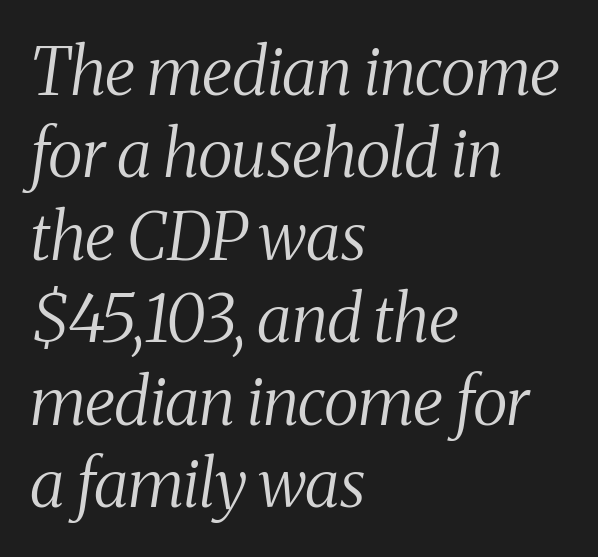
Descenders are the only things crossing below the line. Note the varied advance widths — an 'i' is clearly narrower than an 'm'. An italicized treatment has been applied to the whole sample. This sample is left-justified, so line endings fall wherever the words run out.
